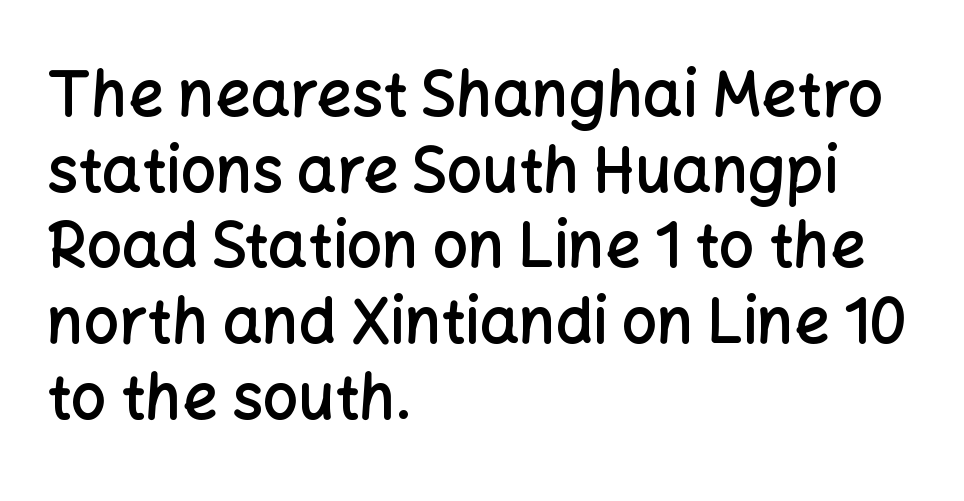
The image shows 62 px semibold sans-serif type, upright; set left-aligned, line spacing 1.22x, normal letter spacing, not underlined; low stroke contrast and a medium x-height.
